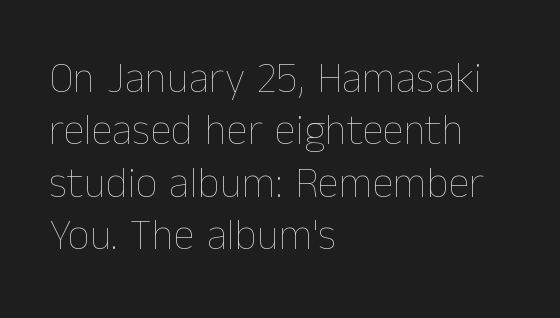
Q: Is the text bold? A: No.
Q: Is the text italic (slanted)? A: No, it is upright.
Q: Is the text underlined? A: No.
Q: How is the paragraph aligned? A: Left-aligned.
Q: Is the spacing between letters normal or unusually wide? A: Normal.
Q: Width (condensed, normal, or wide)? A: Normal.
Q: Stroke contrast? A: Low.
Q: x-height? A: Medium.
Q: Monospaced? A: No.
